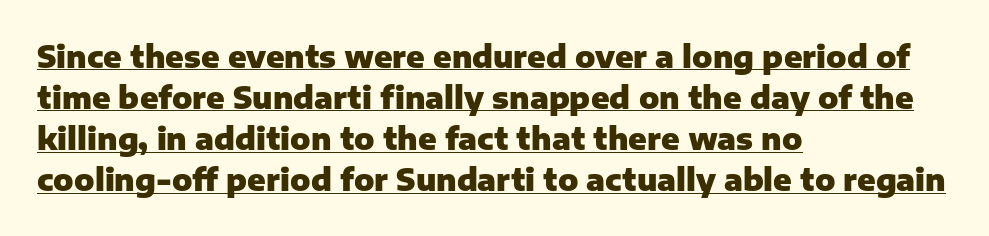
Words appear dense and cohesive because spacing is normal. Notice how descenders clear the ascenders below comfortably — that's standard leading. The rendering uses the underline text-decoration. Check where the strokes stop: nothing finishes them off — pure sans.
